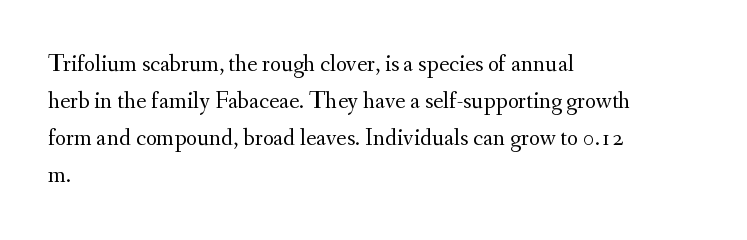
Q: Is the text bold? A: No.
Q: Is the text italic (slanted)? A: No, it is upright.
Q: Is the text underlined? A: No.
Q: How is the paragraph aligned? A: Left-aligned.
Q: Is the spacing between letters normal or unusually wide? A: Normal.
Q: Is the spacing between lines tight, normal or loose? A: Normal.
